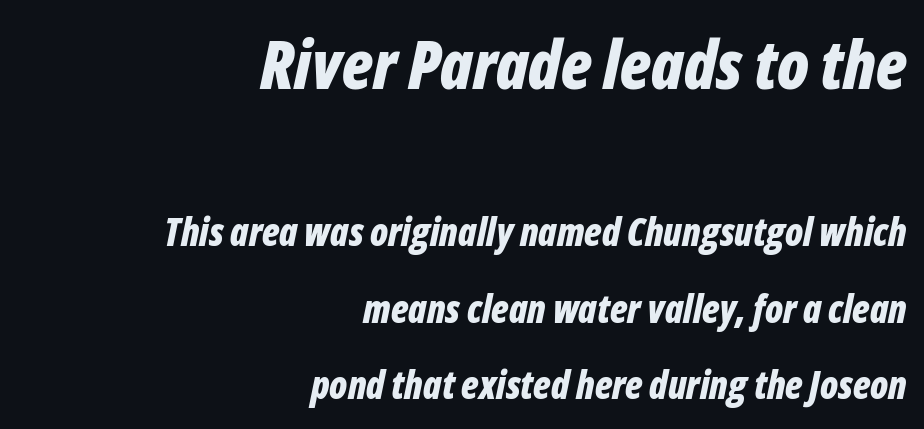
Unmarked baselines from the first word to the last. A typesetter would call this proportional, since set widths differ per character. A typesetter would mark this as italic. Scale decreases going downward across the two blocks. A full-strength bold gives these letters their thick strokes. Inter-character spacing is left at the font's built-in metrics.
